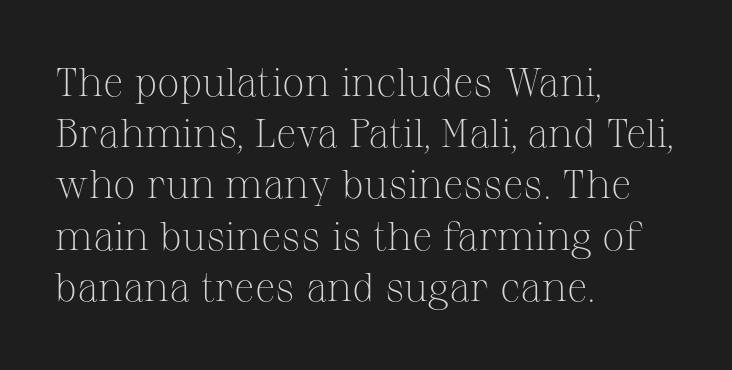
Q: Is the text bold? A: No.
Q: Is the text italic (slanted)? A: No, it is upright.
Q: Is the typeface a serif or a sans-serif typeface? A: Serif.
Q: Is the text underlined? A: No.
Q: How is the paragraph aligned? A: Left-aligned.
Q: Is the spacing between letters normal or unusually wide? A: Normal.
Q: Is the spacing between lines tight, normal or loose? A: Normal.
Q: Width (condensed, normal, or wide)? A: Normal.
Q: Stroke contrast? A: Medium.
Q: x-height? A: Medium.
Q: Monospaced? A: No.
